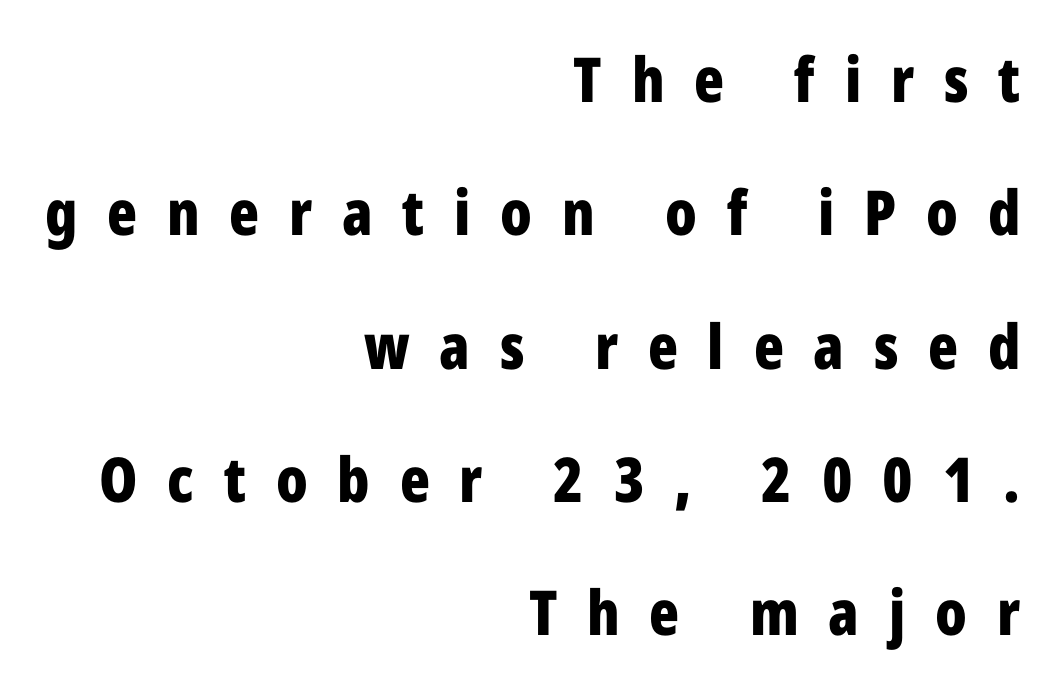
{"serif": "no", "italic": "no", "bold": "yes", "weight": "bold", "width": "condensed", "stroke_contrast": "low", "x_height": "medium", "monospaced": "no", "underline": "no", "align": "right", "line_spacing": "loose", "line_spacing_ratio": 2.15, "letter_spacing": "wide", "letter_spacing_em": 0.48, "glyph_px": 62}
